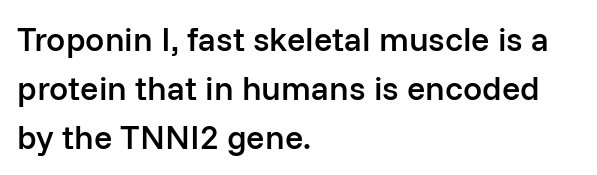
Q: Is the text bold? A: Semi-bold.
Q: Is the text italic (slanted)? A: No, it is upright.
Q: Is the typeface a serif or a sans-serif typeface? A: Sans-serif.
Q: Is the text underlined? A: No.
Q: How is the paragraph aligned? A: Left-aligned.
Q: Is the spacing between letters normal or unusually wide? A: Normal.
Q: Is the spacing between lines tight, normal or loose? A: Normal.
Q: Width (condensed, normal, or wide)? A: Normal.
Q: Stroke contrast? A: Low.
Q: x-height? A: Medium.
Q: Monospaced? A: No.
